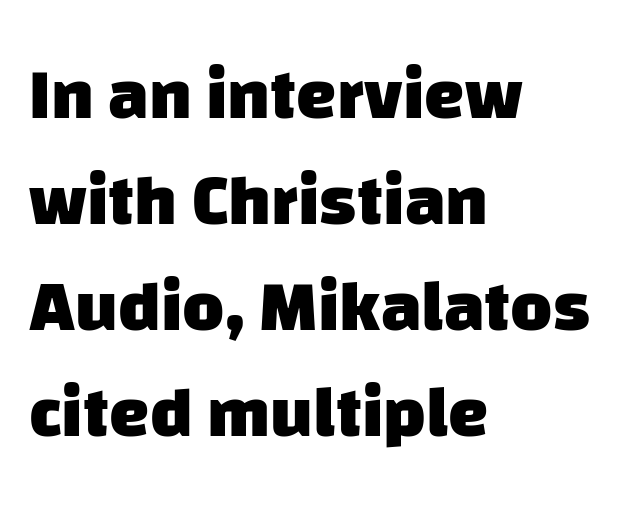
{"serif": "no", "bold": "yes", "weight": "heavy", "width": "normal", "stroke_contrast": "low", "x_height": "large", "monospaced": "no", "underline": "no", "align": "left", "line_spacing": "normal", "line_spacing_ratio": 1.47, "letter_spacing": "normal", "letter_spacing_em": 0.0, "glyph_px": 72}
